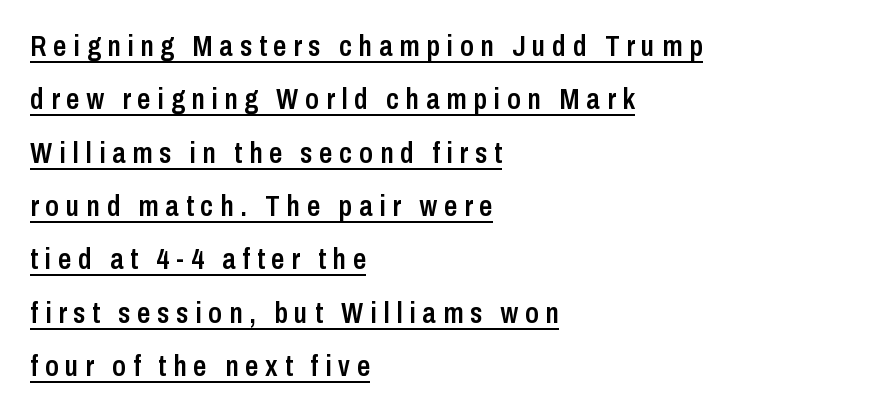
The image shows 29 px semibold, condensed sans-serif type, upright; set left-aligned, line spacing 1.84x, unusually wide letter spacing (+0.24 em), underlined; low stroke contrast and a medium x-height.
